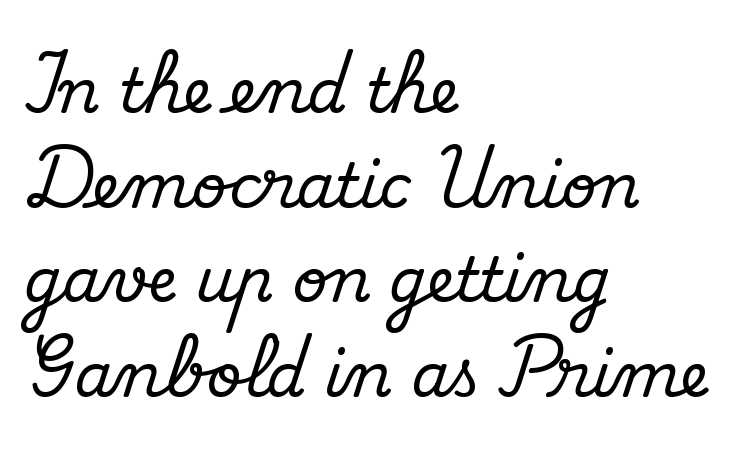
What's the leading like? Ordinary, nothing unusual. Short note: letters normally spaced. These lines are rendered in a variable-pitch font. Line starts are locked; line ends wander. Are there feet on the stems? There are — it's a serif.
